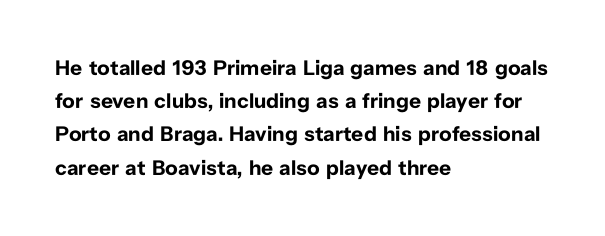
{"italic": "no", "bold": "yes", "underline": "no", "align": "left", "line_spacing": "normal", "line_spacing_ratio": 1.58, "letter_spacing": "normal", "letter_spacing_em": 0.0, "glyph_px": 21}
